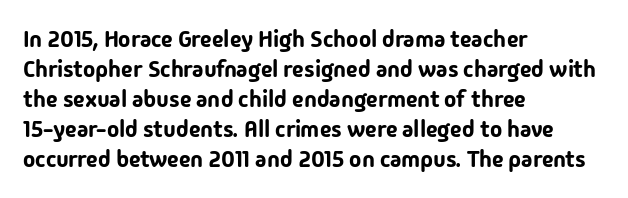
{"italic": "no", "underline": "no", "align": "left", "line_spacing": "normal", "line_spacing_ratio": 1.3, "letter_spacing": "normal", "letter_spacing_em": 0.0, "glyph_px": 23}
